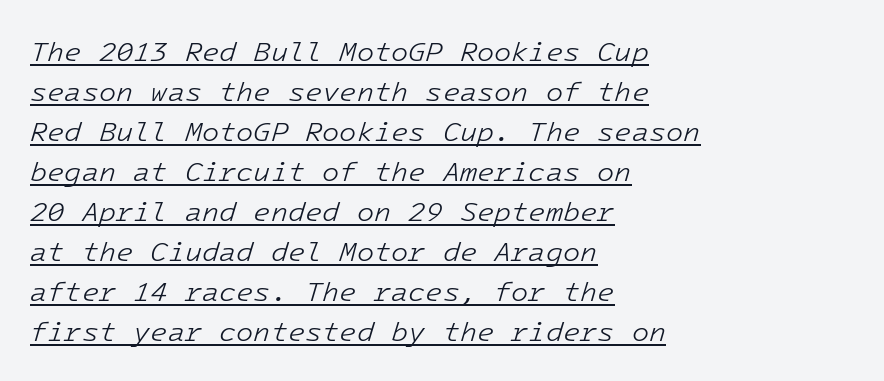
Q: Is the text bold? A: No.
Q: Is the text italic (slanted)? A: Yes, it leans right by about 16 degrees.
Q: Is the text underlined? A: Yes.
Q: How is the paragraph aligned? A: Left-aligned.
Q: Is the spacing between letters normal or unusually wide? A: Normal.
Q: Is the spacing between lines tight, normal or loose? A: Normal.
Q: Width (condensed, normal, or wide)? A: Normal.
Q: Stroke contrast? A: Low.
Q: x-height? A: Medium.
